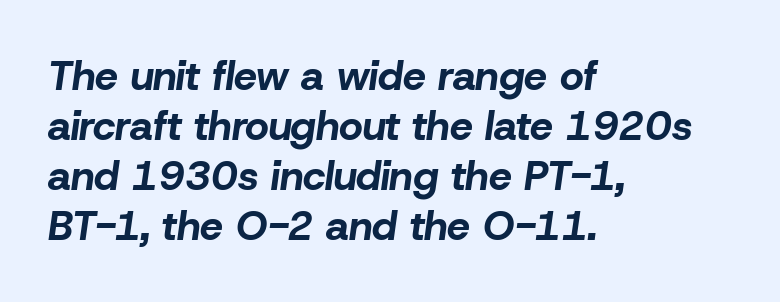
The image shows 41 px bold type, italic (leaning right); set left-aligned, line spacing 1.22x, normal letter spacing, not underlined; low stroke contrast and a medium x-height.
